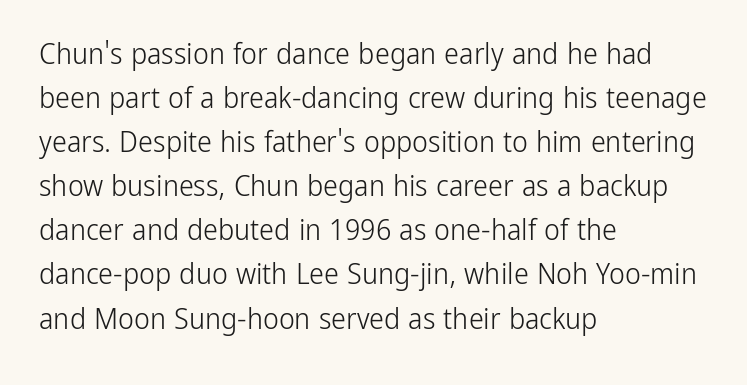
{"serif": "no", "italic": "no", "bold": "no", "weight": "light", "width": "condensed", "stroke_contrast": "low", "x_height": "medium", "monospaced": "no", "underline": "no", "align": "left", "line_spacing": "normal", "line_spacing_ratio": 1.47, "letter_spacing": "normal", "letter_spacing_em": 0.0, "glyph_px": 30}
